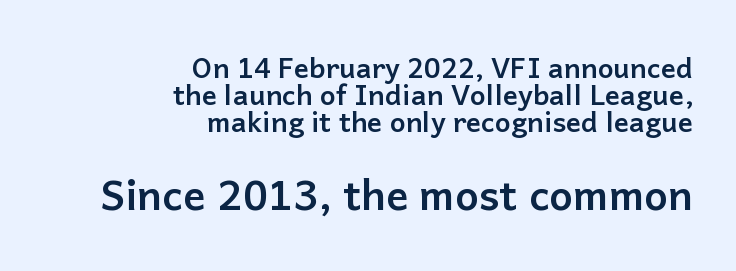
The image shows 42 px semibold sans-serif type, upright; set right-aligned, tight line spacing (0.97x), normal letter spacing, not underlined; the second (bottom) block is 1.5x larger; low stroke contrast and a medium x-height.
